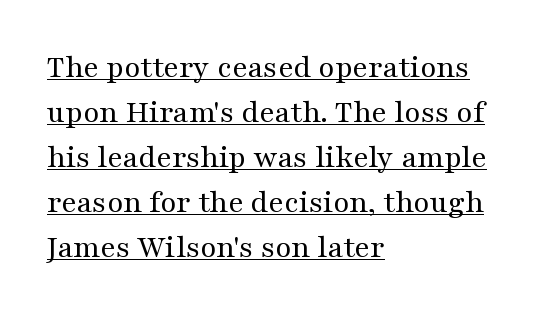
The image shows 33 px regular-weight, wide serif type, upright; set left-aligned, normal line spacing (1.36x), normal letter spacing, underlined; medium stroke contrast and a medium x-height.
